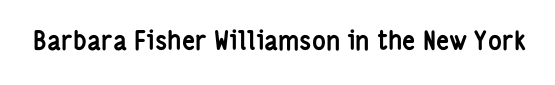
{"italic": "no", "bold": "yes", "underline": "no", "letter_spacing": "normal", "letter_spacing_em": 0.0, "glyph_px": 26}
